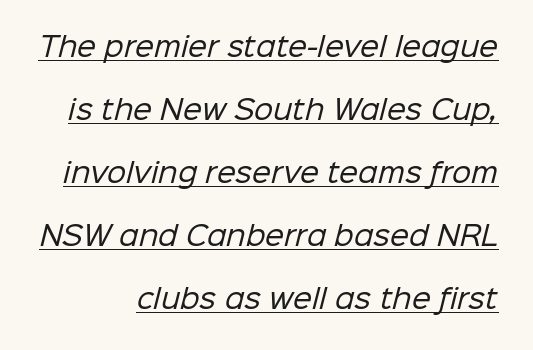
The image shows 27 px text type; set loose line spacing (2.33x), normal letter spacing, underlined.
